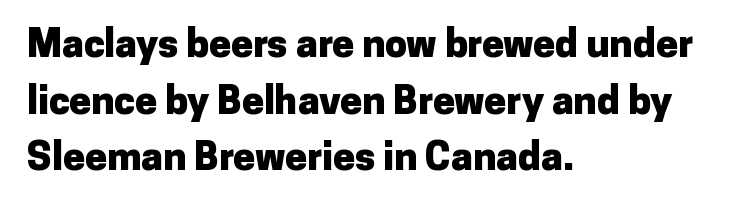
The rendering uses a moderate line-height, typical for paragraphs. Does the weight exceed regular? Yes, all the way to bold. You could call the tracking neutral — neither tight nor loose. Decoration check: the copy has no underline. If you drew a ruler down the left edge, every line would touch it.
